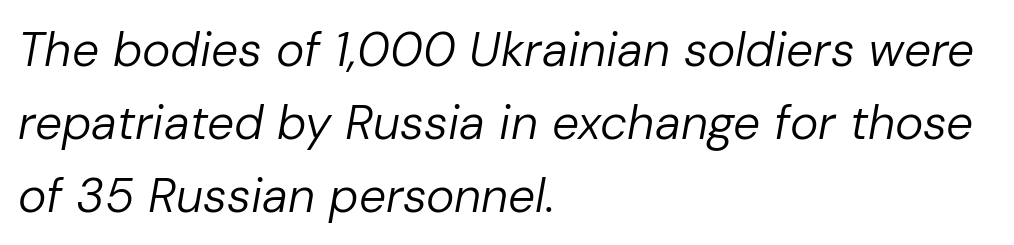
The image shows 48 px regular-weight type, italic (leaning right); set left-aligned, normal line spacing (1.52x), normal letter spacing, not underlined; low stroke contrast and a medium x-height.
